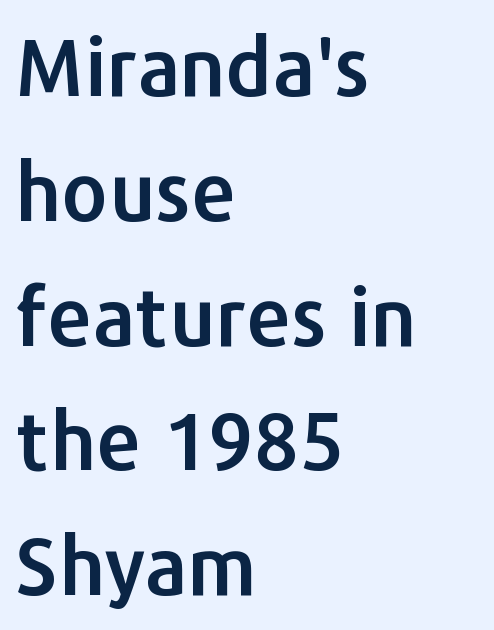
Compared with typical body copy, the letter spacing here is the same. Check the space under the baseline: it is left empty. The letters stand straight up with perfectly vertical stems. Leading matches the norm, producing a regular column. Unlike a traditional serif, this face leaves its strokes unadorned.
